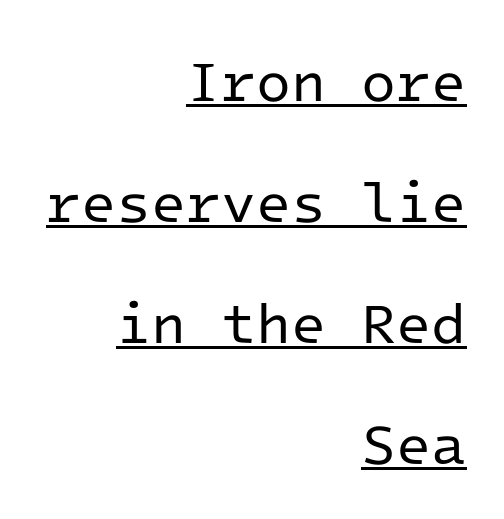
{"serif": "no", "italic": "no", "bold": "no", "weight": "regular", "width": "normal", "stroke_contrast": "low", "x_height": "medium", "monospaced": "yes", "underline": "yes", "align": "right", "line_spacing": "loose", "line_spacing_ratio": 2.12, "letter_spacing": "normal", "letter_spacing_em": 0.0, "glyph_px": 57}
